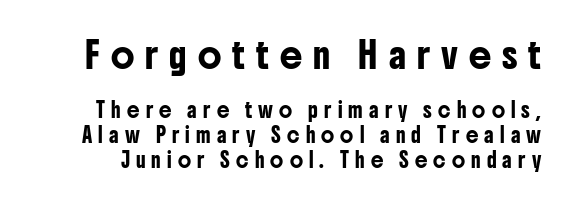
This rendering features lettering with no underline. Posture: straight, roman, zero tilt. Spacing between characters has been opened up far beyond the box default. The first block has been scaled up relative to the second.
